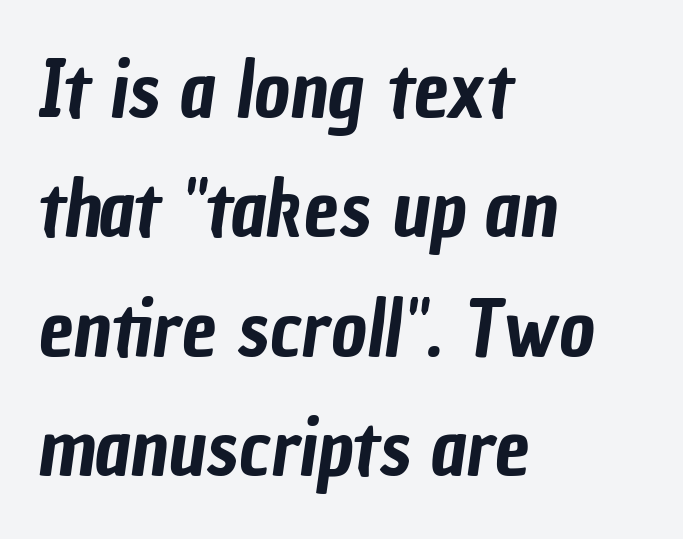
The image shows 78 px condensed sans-serif type; set left-aligned, normal line spacing (1.53x), normal letter spacing, not underlined; low stroke contrast and a medium x-height.
